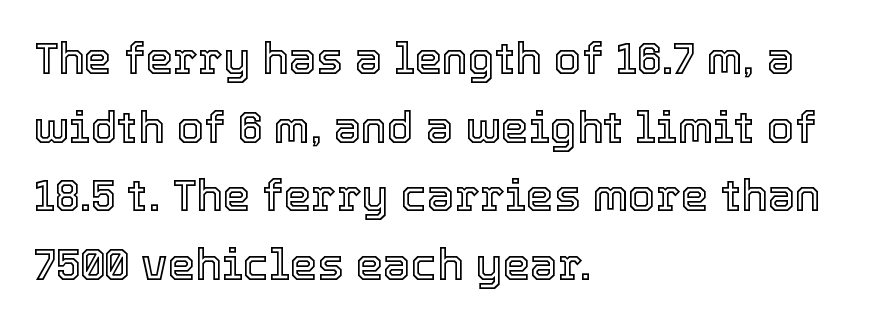
Q: Is the text italic (slanted)? A: No, it is upright.
Q: Is the text underlined? A: No.
Q: How is the paragraph aligned? A: Left-aligned.
Q: Is the spacing between letters normal or unusually wide? A: Normal.
Q: Is the spacing between lines tight, normal or loose? A: Normal.
Q: Width (condensed, normal, or wide)? A: Normal.
Q: x-height? A: Medium.
Q: Monospaced? A: No.
